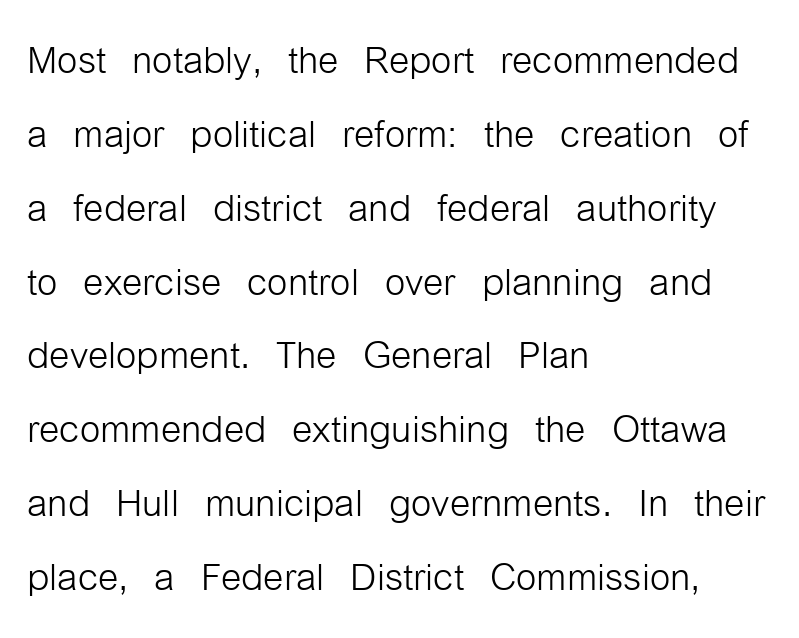
Here the designer chose a conventional face with non-uniform glyph widths. Grotesque or geometric, the face here clearly has no serifs. Typeset ragged right — the left edge is the straight one. The baseline area is clear. A typesetter would call this leading conventional body-copy spacing.
